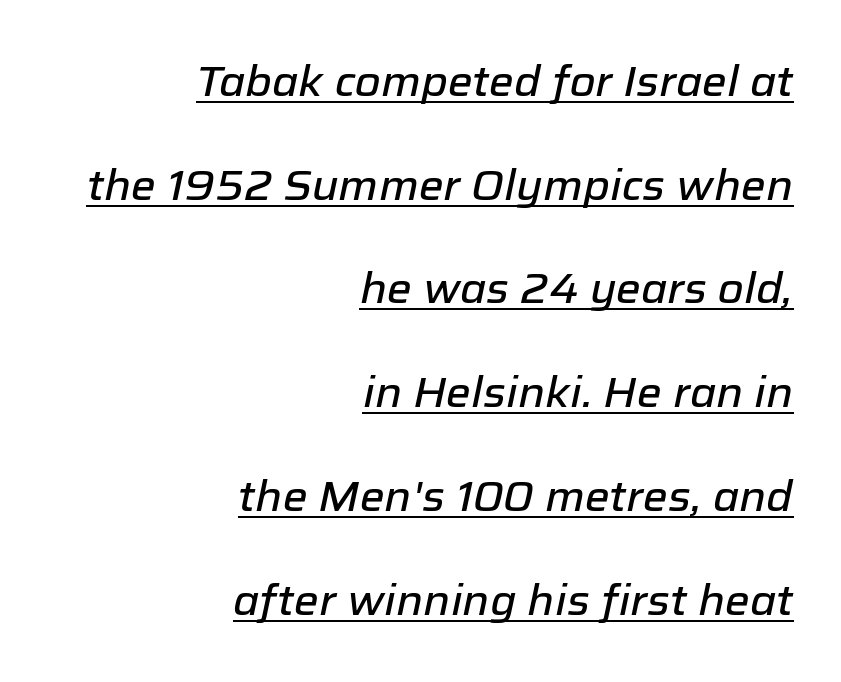
Q: Is the text italic (slanted)? A: Yes, it leans right by about 12 degrees.
Q: Is the text underlined? A: Yes.
Q: How is the paragraph aligned? A: Right-aligned.
Q: Is the spacing between letters normal or unusually wide? A: Normal.
Q: Is the spacing between lines tight, normal or loose? A: Loose.
Q: Width (condensed, normal, or wide)? A: Normal.
Q: Stroke contrast? A: Low.
Q: x-height? A: Medium.
Q: Monospaced? A: No.
